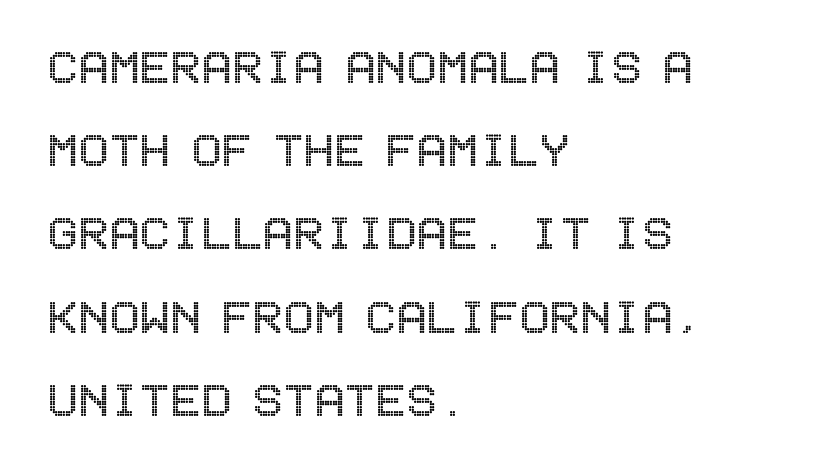
{"italic": "no", "width": "condensed", "x_height": "large", "underline": "no", "align": "left", "line_spacing": "normal", "line_spacing_ratio": 1.46, "letter_spacing": "normal", "letter_spacing_em": 0.0, "glyph_px": 57}
